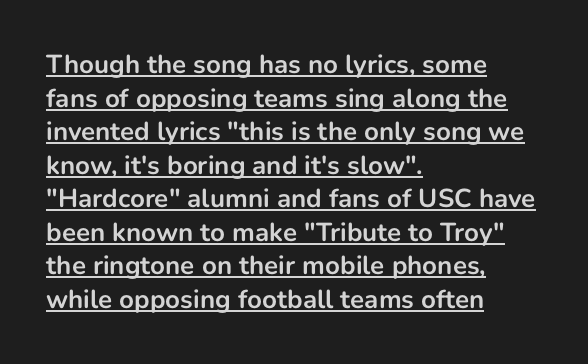
The image shows 26 px bold type, upright; set left-aligned, normal line spacing (1.29x), normal letter spacing, underlined.
